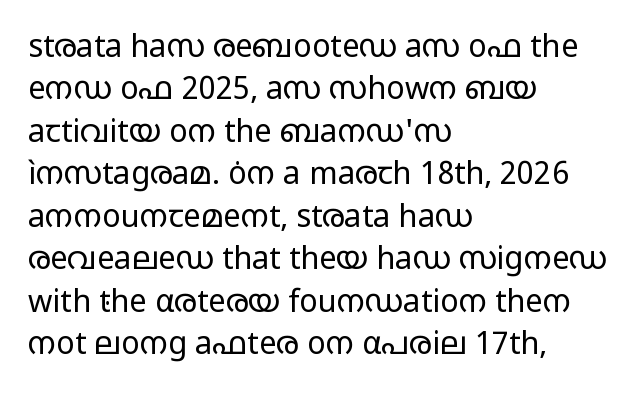
The image shows 31 px regular-weight, wide sans-serif type, upright; set left-aligned, normal line spacing (1.37x), normal letter spacing, not underlined; low stroke contrast and a medium x-height.
